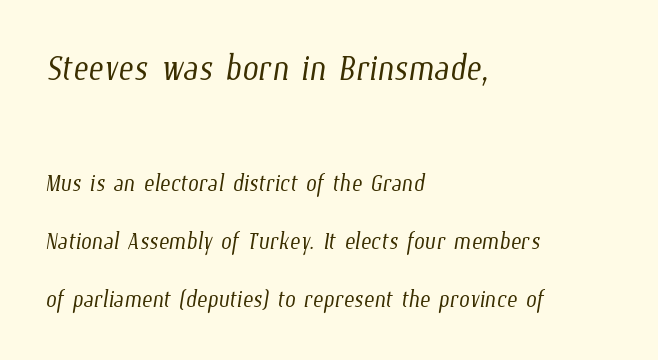
Check the space under the baseline: it is left empty. Spacing verdict: proportional, widths tailored to each character. The rendering anchors every line to the left-hand side. The letters look calm and open, with moderate or lighter stems. Observe the ordinary spacing: letters are neighbours, not strangers. The earlier block is typeset at a bigger size than the later block.
